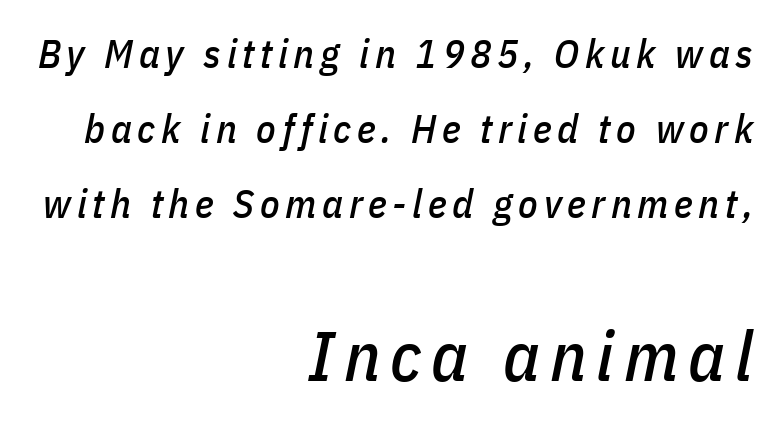
The image shows 70 px condensed type, italic (leaning right); set right-aligned, line spacing 1.88x, not underlined; the second (bottom) block is 1.75x larger; low stroke contrast and a medium x-height.
